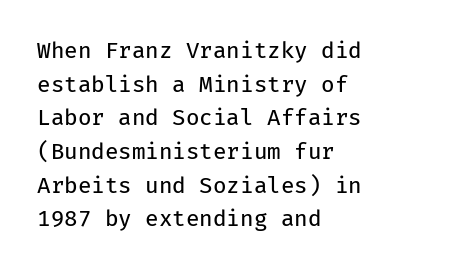
Unbolded letterforms with no extra heft. The letterforms sit shoulder to shoulder at normal distance. Line spacing here is normal. Glance below the letters and you will spot only blank space. Visually the block forms a straight wall on the left and a jagged coastline on the right.
